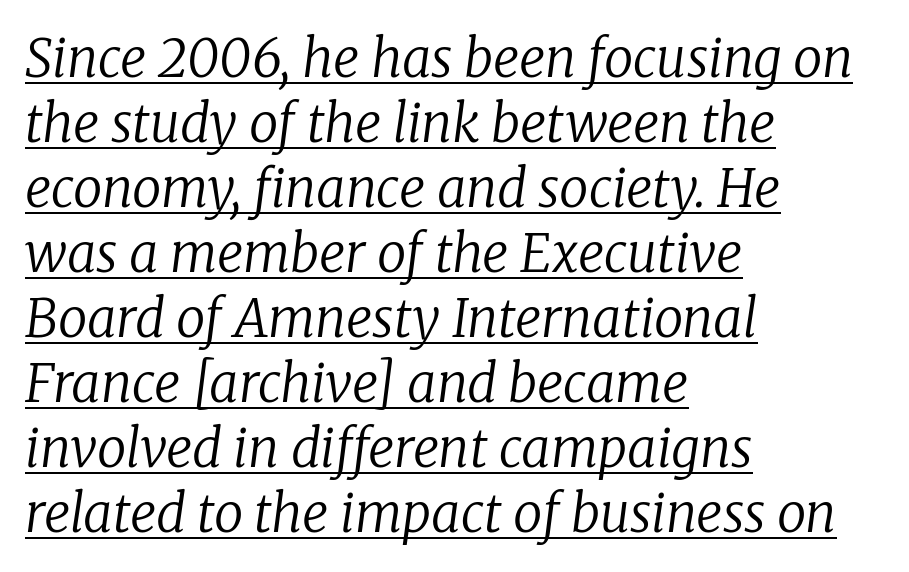
{"serif": "yes", "italic": "yes", "lean": "right", "slant_degrees": 8, "bold": "no", "weight": "regular", "width": "normal", "stroke_contrast": "low", "x_height": "medium", "monospaced": "no", "underline": "yes", "align": "left", "line_spacing": "normal", "line_spacing_ratio": 1.25, "letter_spacing": "normal", "letter_spacing_em": 0.0, "glyph_px": 52}
